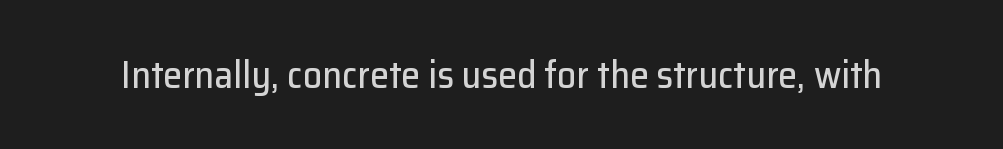
{"serif": "no", "italic": "no", "width": "normal", "stroke_contrast": "low", "x_height": "medium", "monospaced": "no", "underline": "no", "letter_spacing": "normal", "letter_spacing_em": 0.0, "glyph_px": 38}
